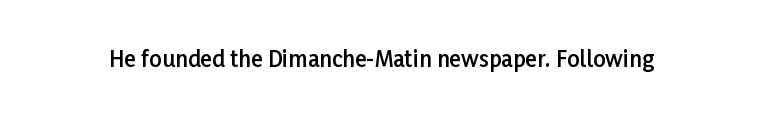
There is no visible air inserted between adjacent glyphs. The characters look somewhat weighty, a semibold short of true bold. Check the space under the baseline: it is left empty. Ascenders rise straight up at ninety degrees.
